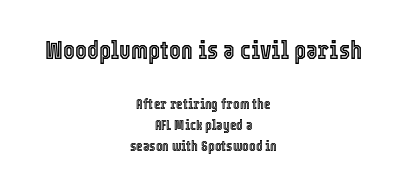
Check the space under the baseline: it is left empty. The letters stand upright; this is a roman face. You could call the tracking neutral — neither tight nor loose. The space between consecutive lines is moderate. Line starts and ends both wander, symmetrically.
